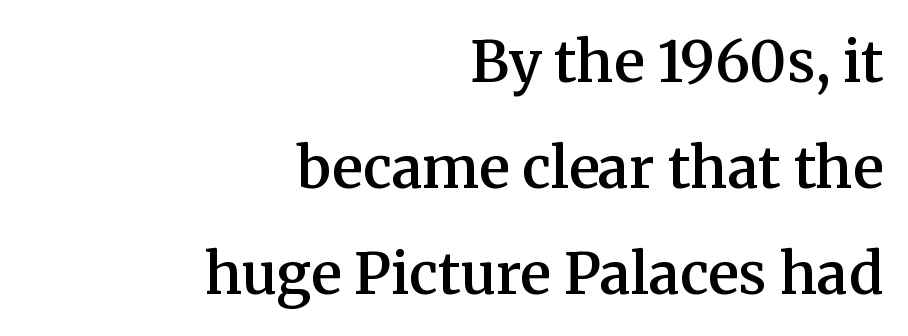
Q: Is the text bold? A: Semi-bold.
Q: Is the text italic (slanted)? A: No, it is upright.
Q: Is the typeface a serif or a sans-serif typeface? A: Serif.
Q: Is the text underlined? A: No.
Q: How is the paragraph aligned? A: Right-aligned.
Q: Is the spacing between letters normal or unusually wide? A: Normal.
Q: Width (condensed, normal, or wide)? A: Normal.
Q: Stroke contrast? A: Medium.
Q: x-height? A: Medium.
Q: Monospaced? A: No.
